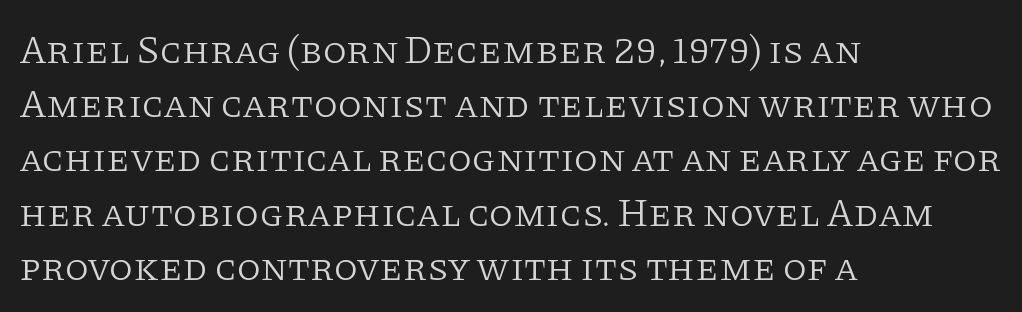
Q: Is the text bold? A: No.
Q: Is the text italic (slanted)? A: No, it is upright.
Q: Is the typeface a serif or a sans-serif typeface? A: Serif.
Q: Is the text underlined? A: No.
Q: How is the paragraph aligned? A: Left-aligned.
Q: Is the spacing between letters normal or unusually wide? A: Normal.
Q: Is the spacing between lines tight, normal or loose? A: Normal.
Q: Width (condensed, normal, or wide)? A: Normal.
Q: Stroke contrast? A: Low.
Q: x-height? A: Large.
Q: Monospaced? A: No.
